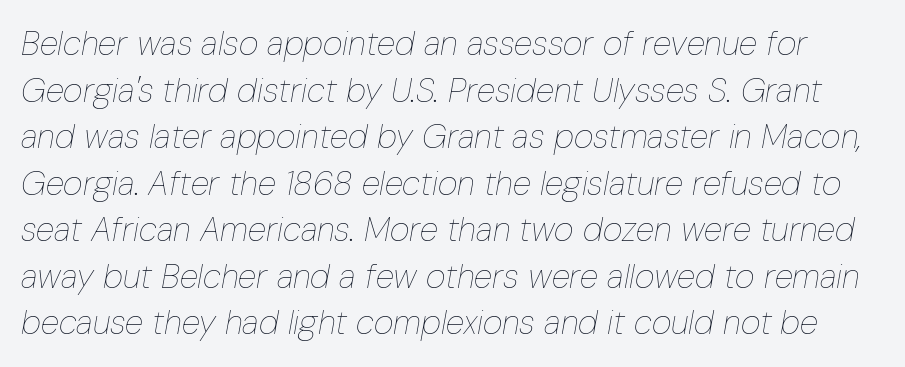
The image shows 34 px thin, condensed type, italic (leaning right); set normal line spacing (1.37x), normal letter spacing, not underlined; low stroke contrast and a medium x-height.
